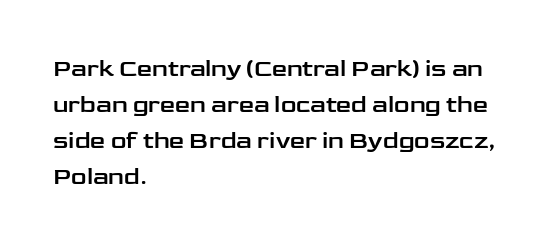
Q: Is the text italic (slanted)? A: No, it is upright.
Q: Is the text underlined? A: No.
Q: How is the paragraph aligned? A: Left-aligned.
Q: Is the spacing between letters normal or unusually wide? A: Normal.
Q: Is the spacing between lines tight, normal or loose? A: Normal.
